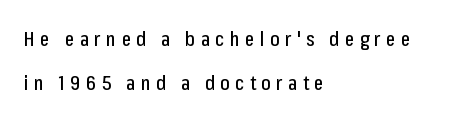
The image shows 20 px text type, upright; set left-aligned, loose line spacing (2.22x), unusually wide letter spacing (+0.27 em), not underlined.
